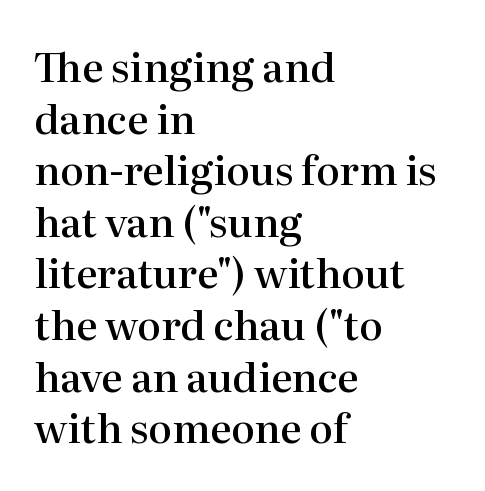
The foot of each line stays bare and open. One glance says typical: line gaps are just what's usual. The letters advance in unequal steps, a hallmark of proportional type. Compared with a centered layout, this one pins lines to the left instead. Little horizontal feet cap the strokes, marking this as serif type.
